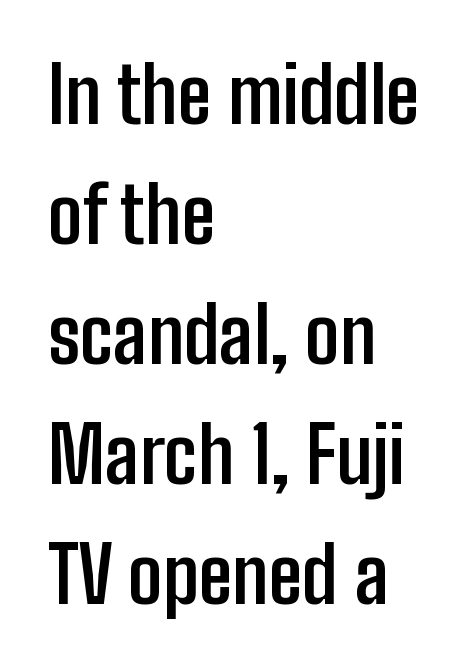
Q: Is the text bold? A: Yes.
Q: Is the text italic (slanted)? A: No, it is upright.
Q: Is the typeface a serif or a sans-serif typeface? A: Sans-serif.
Q: Is the text underlined? A: No.
Q: How is the paragraph aligned? A: Left-aligned.
Q: Is the spacing between letters normal or unusually wide? A: Normal.
Q: Is the spacing between lines tight, normal or loose? A: Normal.
Q: Width (condensed, normal, or wide)? A: Condensed.
Q: Stroke contrast? A: Low.
Q: x-height? A: Medium.
Q: Monospaced? A: No.
